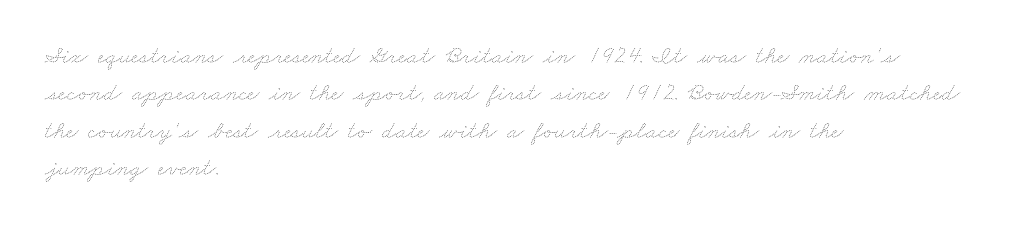
Tracking value appears to be zero — textbook default spacing. The paragraph shown leans on its left margin. Bare-footed words on every line. Notice how descenders clear the ascenders below comfortably — that's standard leading. The strokes carry an ordinary text weight at most.
